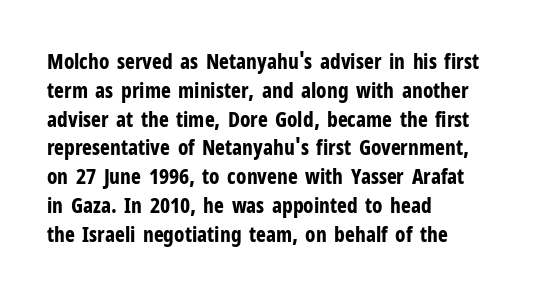
Q: Is the text bold? A: Yes.
Q: Is the text italic (slanted)? A: No, it is upright.
Q: Is the text underlined? A: No.
Q: How is the paragraph aligned? A: Left-aligned.
Q: Is the spacing between letters normal or unusually wide? A: Normal.
Q: Is the spacing between lines tight, normal or loose? A: Normal.
